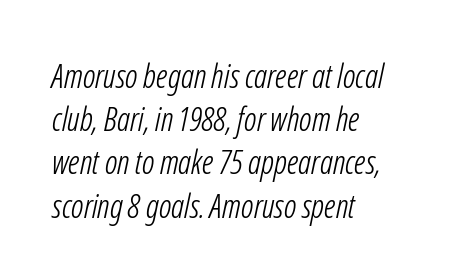
Q: Is the text bold? A: No.
Q: Is the typeface a serif or a sans-serif typeface? A: Sans-serif.
Q: Is the text underlined? A: No.
Q: How is the paragraph aligned? A: Left-aligned.
Q: Is the spacing between letters normal or unusually wide? A: Normal.
Q: Is the spacing between lines tight, normal or loose? A: Normal.
Q: Width (condensed, normal, or wide)? A: Condensed.
Q: Stroke contrast? A: Low.
Q: x-height? A: Medium.
Q: Monospaced? A: No.
